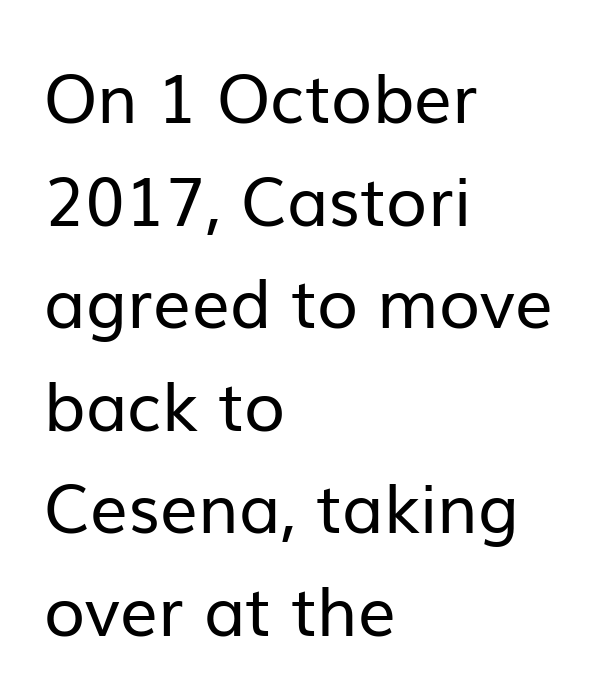
The image shows 67 px regular-weight sans-serif type, upright; set left-aligned, normal line spacing (1.53x), normal letter spacing, not underlined; low stroke contrast and a medium x-height.
